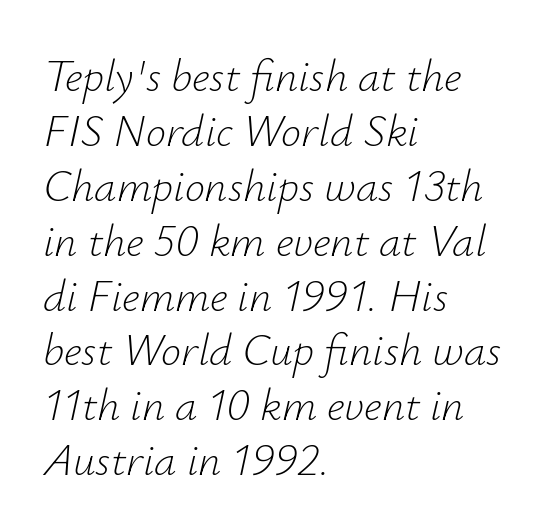
{"italic": "yes", "lean": "right", "slant_degrees": 12, "bold": "no", "weight": "light", "width": "normal", "stroke_contrast": "low", "x_height": "small", "monospaced": "no", "underline": "no", "align": "left", "line_spacing_ratio": 1.22, "letter_spacing": "normal", "letter_spacing_em": 0.0, "glyph_px": 45}
